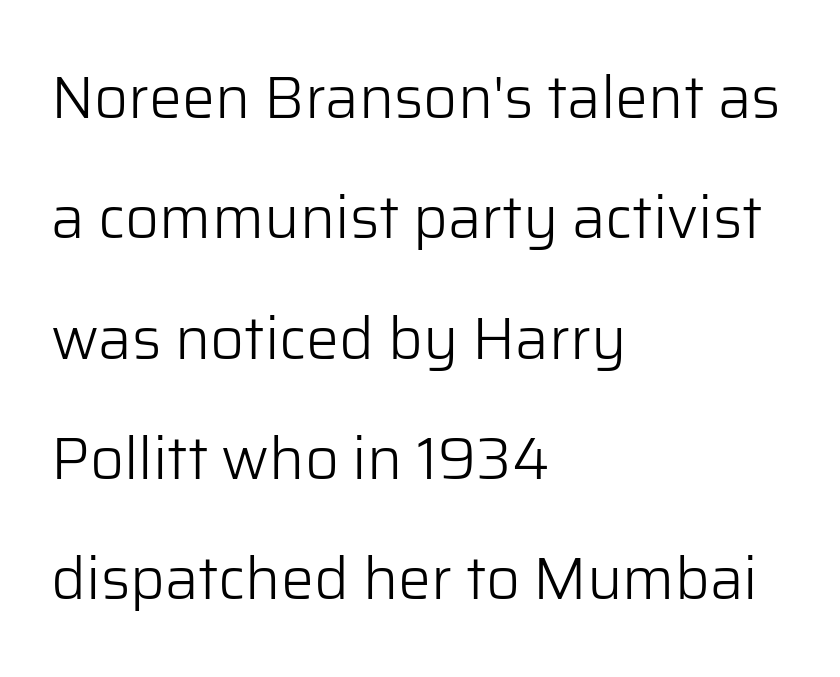
The image shows 59 px light sans-serif type, upright; set left-aligned, loose line spacing (2.04x), normal letter spacing, not underlined; low stroke contrast and a medium x-height.
